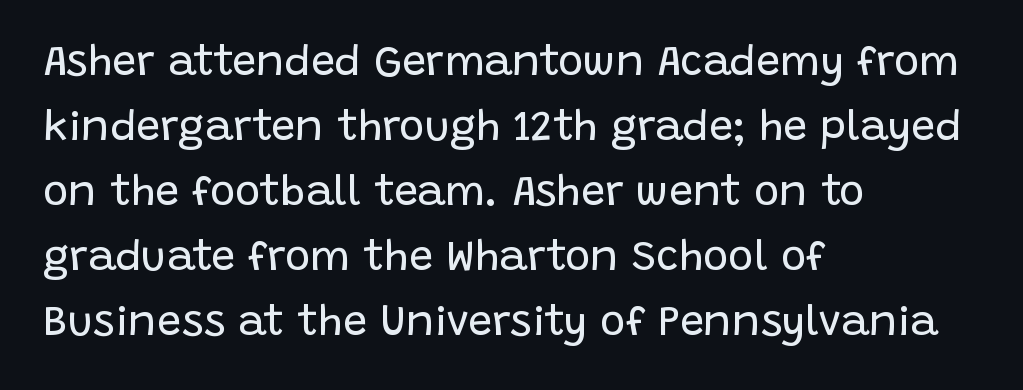
{"serif": "no", "italic": "no", "bold": "no", "weight": "regular", "width": "normal", "stroke_contrast": "low", "x_height": "large", "monospaced": "no", "underline": "no", "align": "left", "line_spacing": "normal", "line_spacing_ratio": 1.51, "letter_spacing": "normal", "letter_spacing_em": 0.0, "glyph_px": 43}
